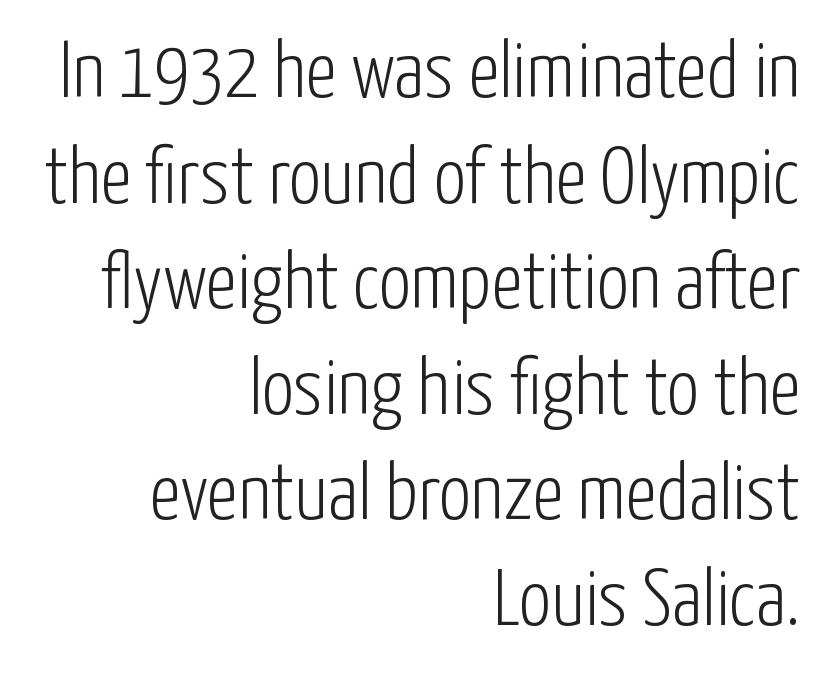
The lettering holds an erect, upright posture throughout. Leading matches the norm, producing a regular column. This reads as an unemphasized weight, regular at the heaviest. You could not count columns in this text — the font is proportionally spaced.
